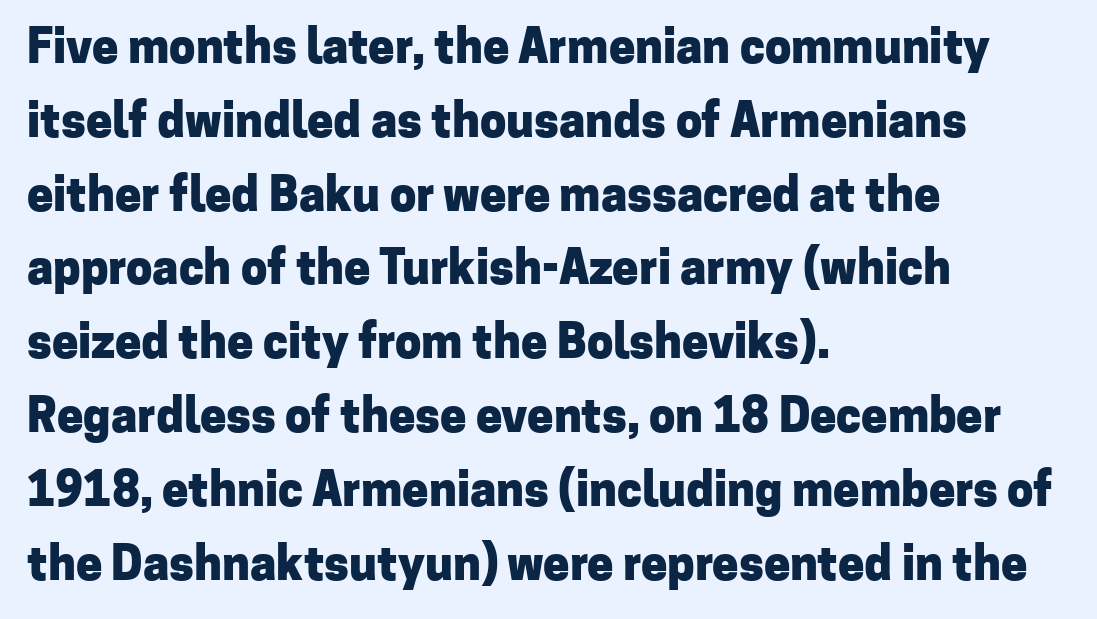
Q: Is the text bold? A: Yes.
Q: Is the text italic (slanted)? A: No, it is upright.
Q: Is the typeface a serif or a sans-serif typeface? A: Sans-serif.
Q: Is the text underlined? A: No.
Q: How is the paragraph aligned? A: Left-aligned.
Q: Is the spacing between letters normal or unusually wide? A: Normal.
Q: Is the spacing between lines tight, normal or loose? A: Normal.
Q: Width (condensed, normal, or wide)? A: Normal.
Q: Stroke contrast? A: Low.
Q: x-height? A: Medium.
Q: Monospaced? A: No.
